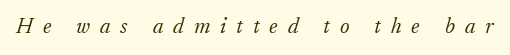
{"italic": "yes", "lean": "right", "slant_degrees": 17, "bold": "no", "underline": "no", "letter_spacing": "wide", "letter_spacing_em": 0.45, "glyph_px": 22}
